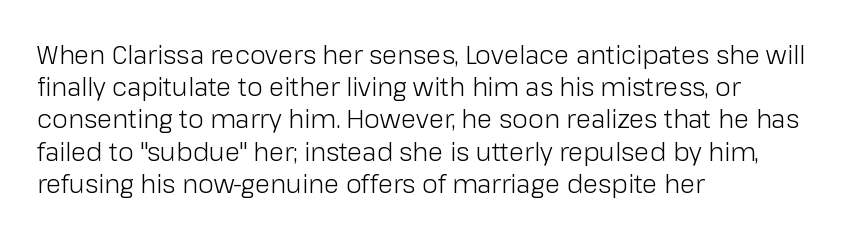
{"italic": "no", "bold": "no", "underline": "no", "align": "left", "line_spacing": "normal", "line_spacing_ratio": 1.29, "letter_spacing": "normal", "letter_spacing_em": 0.0, "glyph_px": 25}
